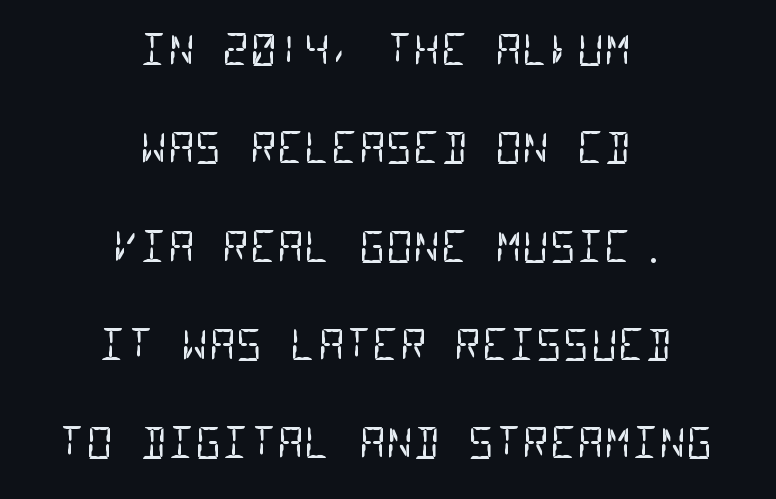
{"serif": "no", "bold": "no", "weight": "regular", "width": "condensed", "stroke_contrast": "low", "x_height": "large", "monospaced": "yes", "underline": "no", "align": "center", "line_spacing": "loose", "line_spacing_ratio": 2.34, "letter_spacing": "normal", "letter_spacing_em": 0.0, "glyph_px": 42}
